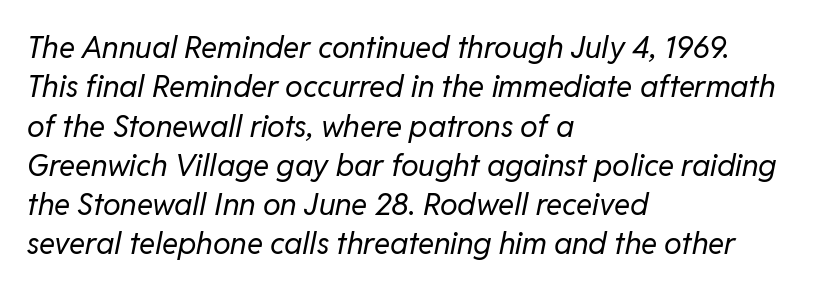
Q: Is the text bold? A: No.
Q: Is the text italic (slanted)? A: Yes, it leans right by about 11 degrees.
Q: Is the text underlined? A: No.
Q: How is the paragraph aligned? A: Left-aligned.
Q: Is the spacing between letters normal or unusually wide? A: Normal.
Q: Is the spacing between lines tight, normal or loose? A: Normal.
Q: Width (condensed, normal, or wide)? A: Normal.
Q: Stroke contrast? A: Low.
Q: x-height? A: Medium.
Q: Monospaced? A: No.
